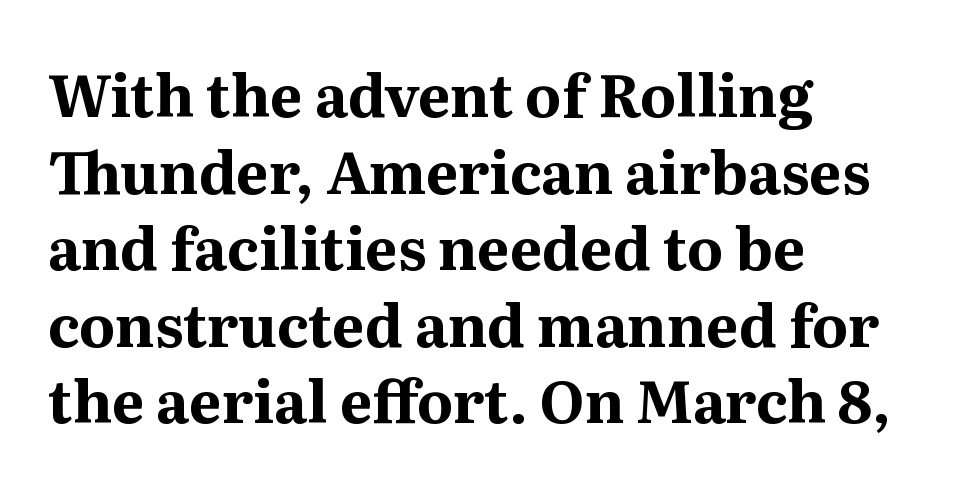
Is this a fixed-width face? No — the glyphs have proportional, varying widths. There is no visible air inserted between adjacent glyphs. The zone under the glyphs is completely vacant. Style check: upright.
